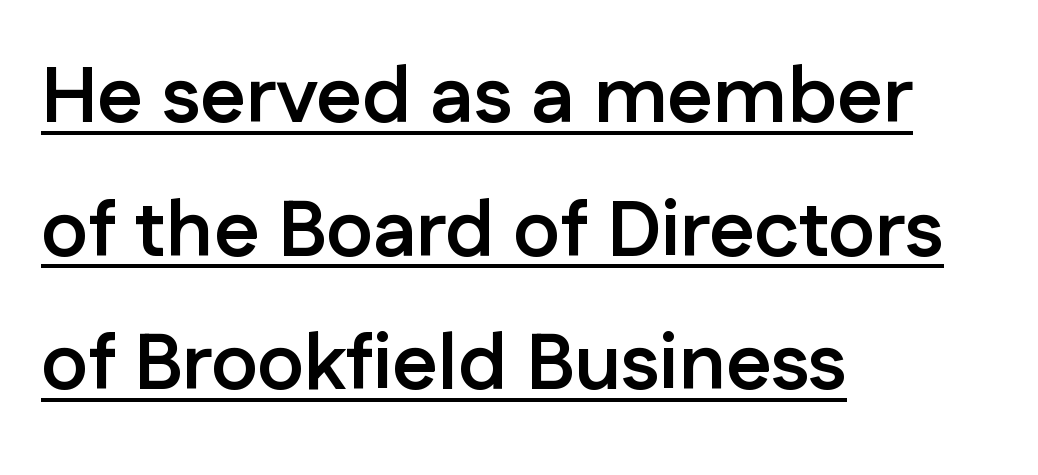
{"serif": "no", "italic": "no", "bold": "yes", "weight": "semibold", "width": "normal", "stroke_contrast": "low", "x_height": "medium", "monospaced": "no", "underline": "yes", "align": "left", "line_spacing": "normal", "line_spacing_ratio": 1.69, "letter_spacing": "normal", "letter_spacing_em": 0.0, "glyph_px": 79}
